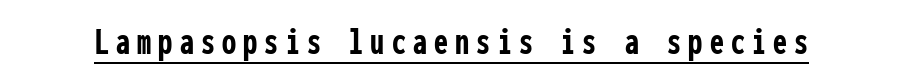
{"serif": "no", "italic": "no", "bold": "yes", "weight": "semibold", "width": "condensed", "stroke_contrast": "low", "x_height": "medium", "monospaced": "yes", "underline": "yes", "glyph_px": 40}
